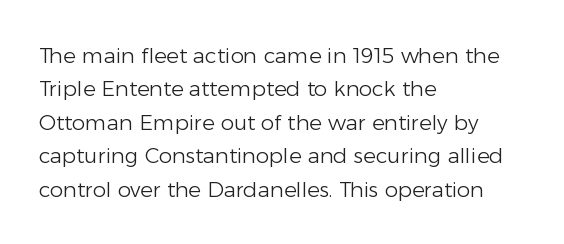
{"italic": "no", "bold": "no", "underline": "no", "align": "left", "line_spacing": "normal", "line_spacing_ratio": 1.59, "letter_spacing": "normal", "letter_spacing_em": 0.0, "glyph_px": 21}
